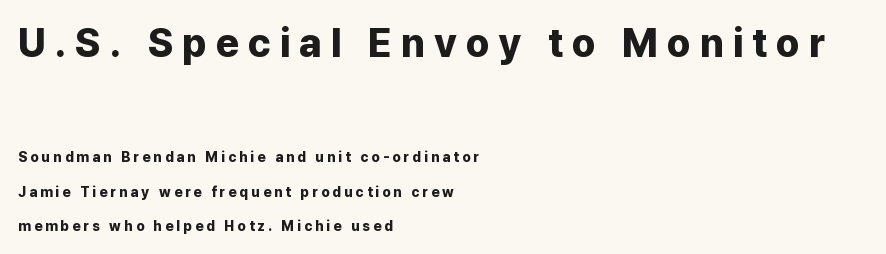
Q: Is the text bold? A: Yes.
Q: Is the text italic (slanted)? A: No, it is upright.
Q: Is the typeface a serif or a sans-serif typeface? A: Sans-serif.
Q: Is the text underlined? A: No.
Q: How is the paragraph aligned? A: Left-aligned.
Q: Is the spacing between letters normal or unusually wide? A: Unusually wide.
Q: Is the spacing between lines tight, normal or loose? A: Loose.
Q: Which block of text is set in a larger size, the first (top) or the second (bottom)? A: The first (top) one.
Q: Width (condensed, normal, or wide)? A: Normal.
Q: Stroke contrast? A: Low.
Q: x-height? A: Medium.
Q: Monospaced? A: No.
